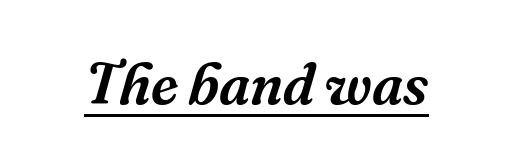
The image shows 58 px serif type, italic (leaning right); set normal letter spacing, underlined; medium stroke contrast and a medium x-height.
